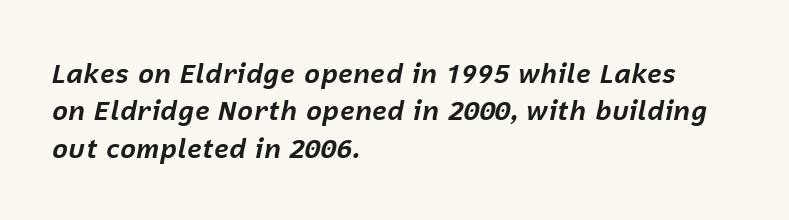
{"italic": "yes", "lean": "right", "slant_degrees": 12, "bold": "yes", "underline": "no", "align": "left", "line_spacing": "normal", "line_spacing_ratio": 1.38, "letter_spacing": "normal", "letter_spacing_em": 0.0, "glyph_px": 27}
